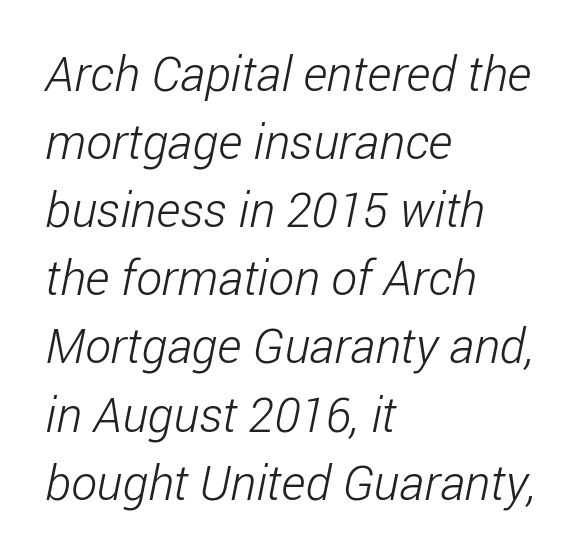
The image shows 49 px light, condensed sans-serif type; set left-aligned, normal line spacing (1.39x), normal letter spacing, not underlined; low stroke contrast and a medium x-height.
